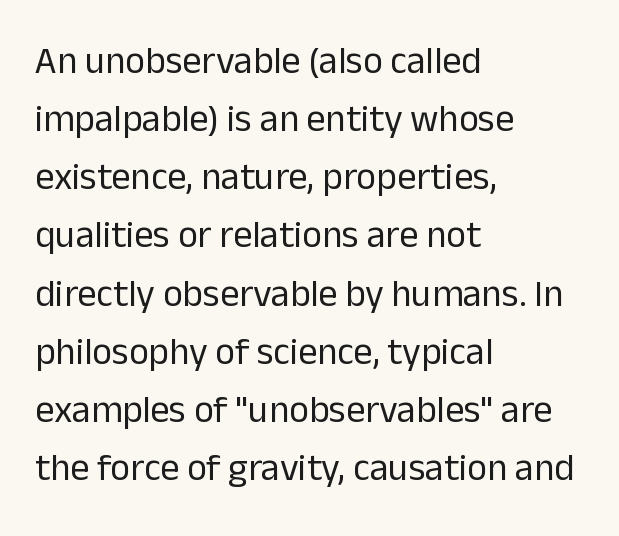
Q: Is the text bold? A: No.
Q: Is the text italic (slanted)? A: No, it is upright.
Q: Is the typeface a serif or a sans-serif typeface? A: Sans-serif.
Q: Is the text underlined? A: No.
Q: How is the paragraph aligned? A: Left-aligned.
Q: Is the spacing between letters normal or unusually wide? A: Normal.
Q: Is the spacing between lines tight, normal or loose? A: Normal.
Q: Width (condensed, normal, or wide)? A: Normal.
Q: Stroke contrast? A: Low.
Q: x-height? A: Medium.
Q: Monospaced? A: No.
